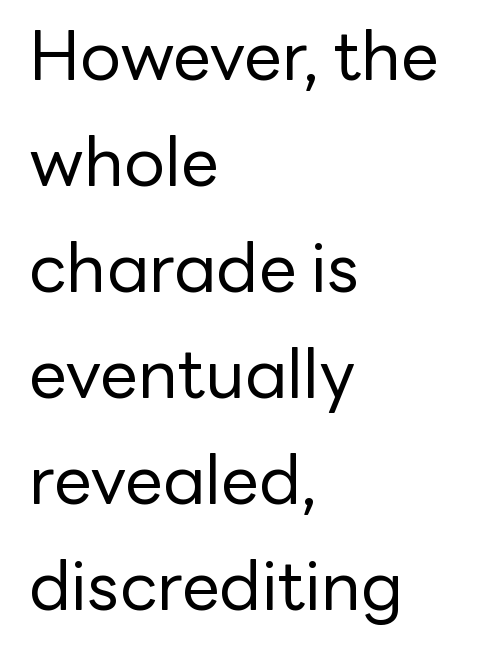
The image shows 68 px regular-weight sans-serif type, upright; set left-aligned, normal line spacing (1.56x), normal letter spacing, not underlined; low stroke contrast and a medium x-height.
